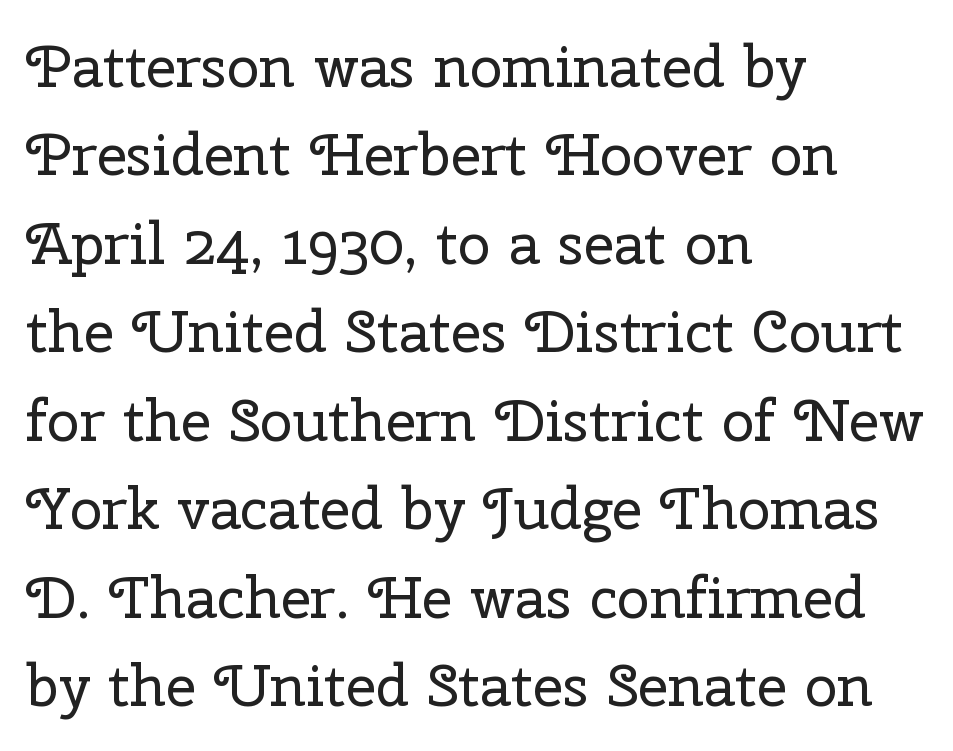
Q: Is the text bold? A: No.
Q: Is the text italic (slanted)? A: No, it is upright.
Q: Is the typeface a serif or a sans-serif typeface? A: Serif.
Q: Is the text underlined? A: No.
Q: How is the paragraph aligned? A: Left-aligned.
Q: Is the spacing between letters normal or unusually wide? A: Normal.
Q: Is the spacing between lines tight, normal or loose? A: Normal.
Q: Width (condensed, normal, or wide)? A: Normal.
Q: Stroke contrast? A: Low.
Q: x-height? A: Medium.
Q: Monospaced? A: No.
